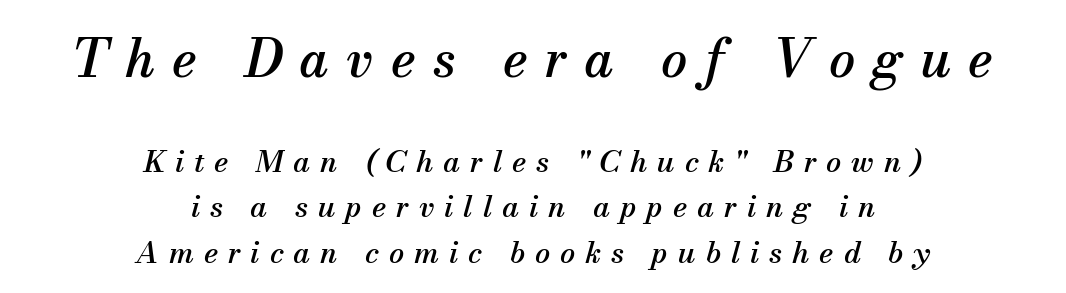
{"serif": "yes", "italic": "yes", "lean": "right", "slant_degrees": 13, "width": "normal", "stroke_contrast": "medium", "x_height": "small", "monospaced": "no", "underline": "no", "align": "center", "line_spacing": "normal", "line_spacing_ratio": 1.51, "letter_spacing": "wide", "letter_spacing_em": 0.33, "larger_block": "first", "size_ratio": 1.73, "glyph_px": 52}
